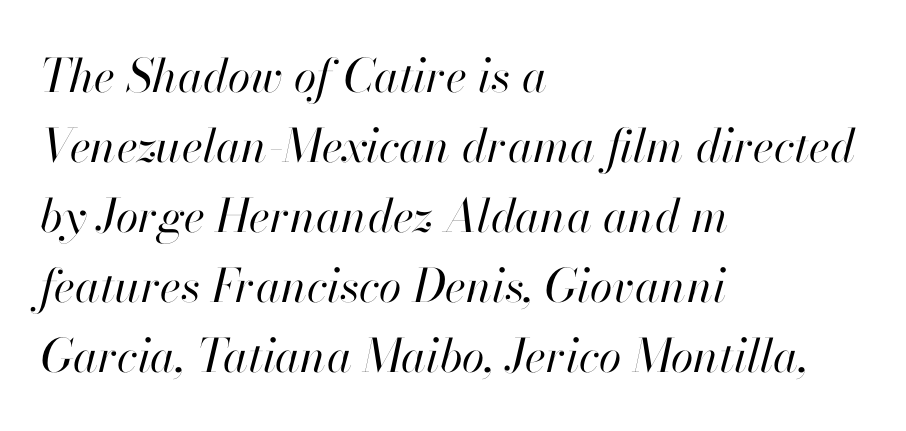
The typography opts for an oblique posture over an upright one. The letterforms sit shoulder to shoulder at normal distance. Each line starts at the same left margin while the right side varies. A typesetter would call this proportional, since set widths differ per character. The passage shown is not bold in any degree. The glyphs are unaccompanied by any horizontal stroke below them.
